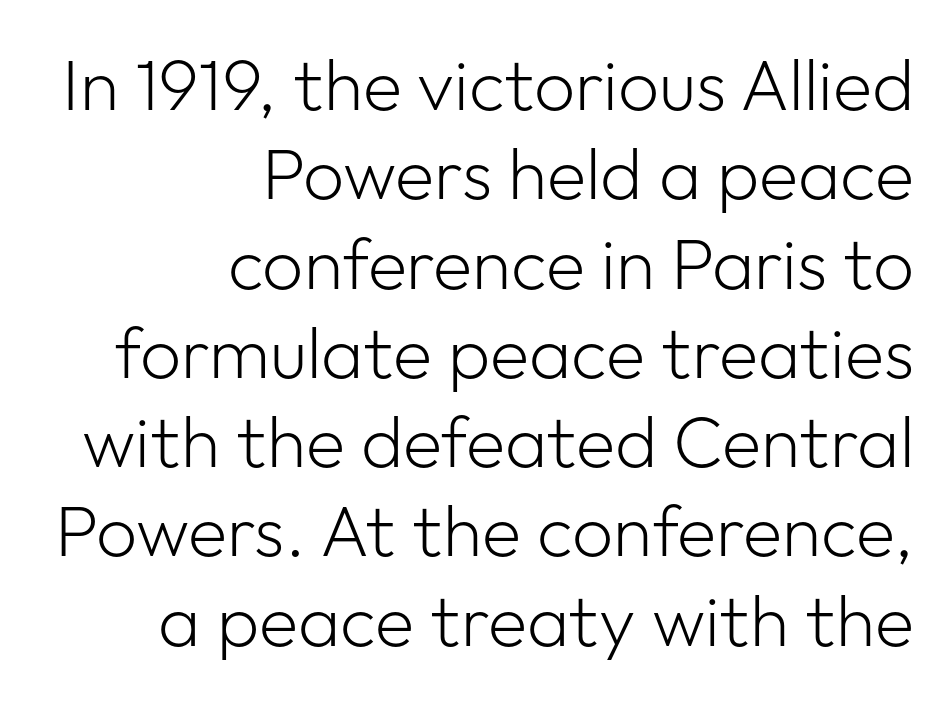
The image shows 72 px light sans-serif type, upright; set right-aligned, line spacing 1.24x, normal letter spacing, not underlined; low stroke contrast and a medium x-height.
